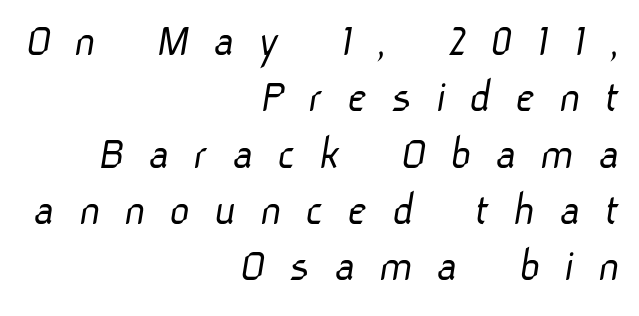
{"serif": "no", "bold": "no", "weight": "light", "width": "normal", "stroke_contrast": "low", "x_height": "medium", "monospaced": "no", "underline": "no", "align": "right", "line_spacing": "tight", "line_spacing_ratio": 1.15, "letter_spacing": "wide", "letter_spacing_em": 0.49, "glyph_px": 49}
